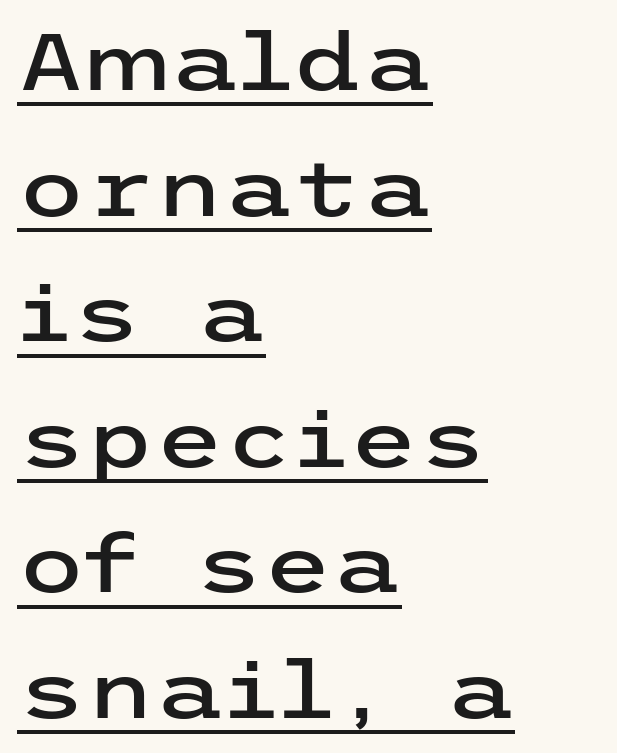
Casual observation: everything's shoved over to the left. Emphasis is given by a line drawn under the lettering. Every character sits straight up, as roman type does. These lines are composed in type without serifs. Regular leading.
